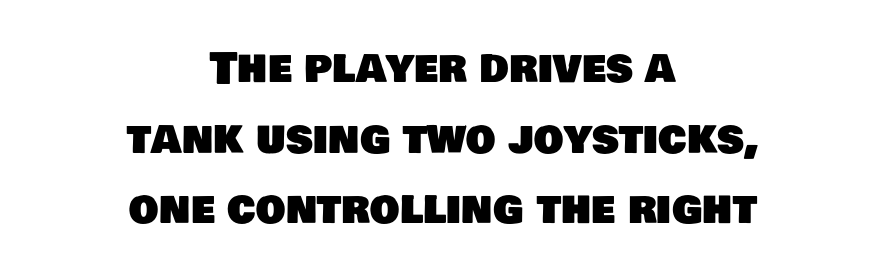
Q: Is the typeface a serif or a sans-serif typeface? A: Sans-serif.
Q: Is the text underlined? A: No.
Q: How is the paragraph aligned? A: Centered.
Q: Is the spacing between letters normal or unusually wide? A: Normal.
Q: Is the spacing between lines tight, normal or loose? A: Normal.
Q: Width (condensed, normal, or wide)? A: Normal.
Q: Stroke contrast? A: Low.
Q: x-height? A: Large.
Q: Monospaced? A: No.
